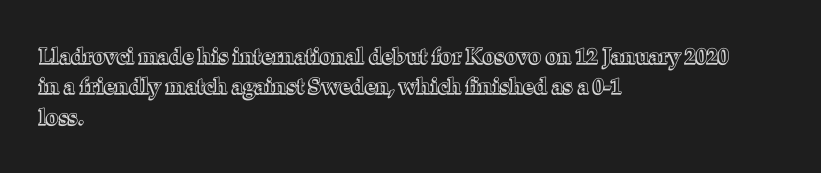
{"italic": "no", "underline": "no", "align": "left", "line_spacing": "normal", "line_spacing_ratio": 1.38, "letter_spacing": "normal", "letter_spacing_em": 0.0, "glyph_px": 22}
